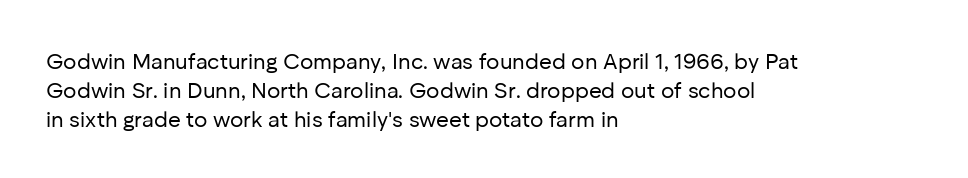
No extra ink here — the face is not bold. The ragged edge is on the right, which tells us the setting is flush left. Decoration check: the copy has no underline. Between one letter and the next there's only the usual sliver of space. No italicization has been applied; the sample stays upright. Successive baselines arrive at the customary interval.
